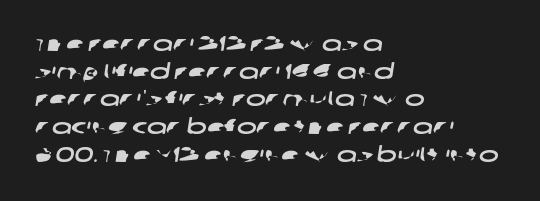
The image shows 21 px text type; set left-aligned, normal line spacing (1.32x), normal letter spacing, not underlined.
